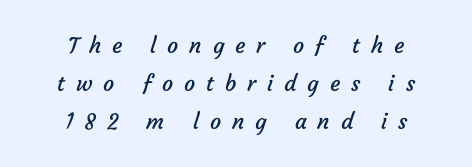
The image shows 22 px text type; set centered, line spacing 1.72x, unusually wide letter spacing (+0.49 em), not underlined.
